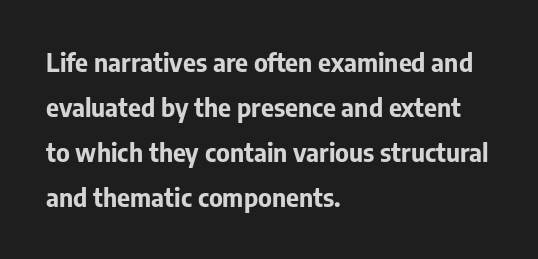
Q: Is the text bold? A: Yes.
Q: Is the text italic (slanted)? A: No, it is upright.
Q: Is the text underlined? A: No.
Q: How is the paragraph aligned? A: Left-aligned.
Q: Is the spacing between letters normal or unusually wide? A: Normal.
